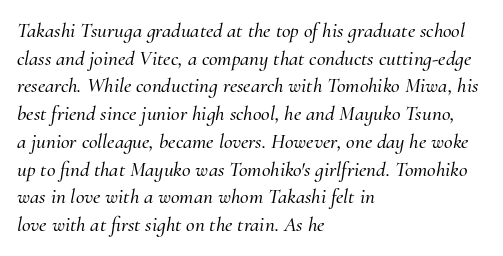
{"italic": "yes", "lean": "right", "slant_degrees": 10, "underline": "no", "align": "left", "line_spacing": "normal", "line_spacing_ratio": 1.32, "letter_spacing": "normal", "letter_spacing_em": 0.0, "glyph_px": 21}
